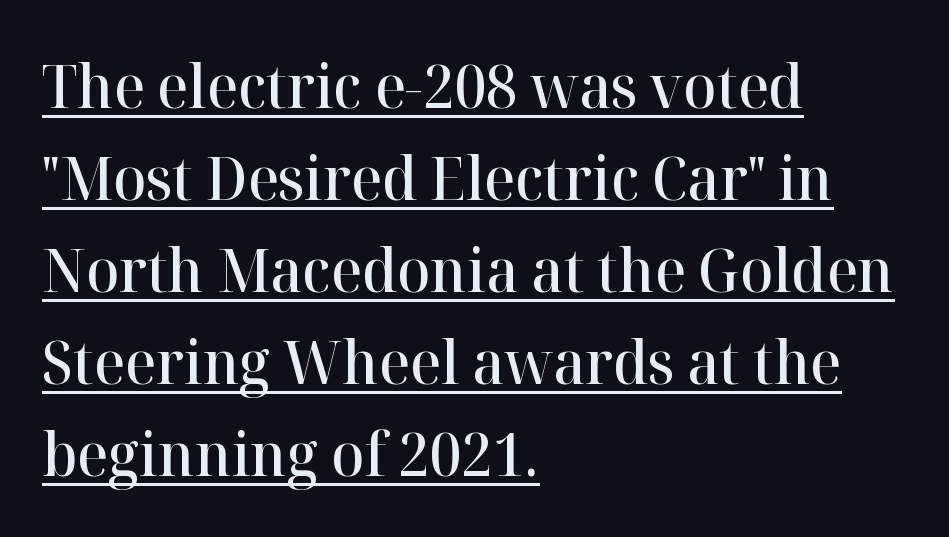
{"serif": "yes", "italic": "no", "bold": "semi", "weight": "semibold", "width": "normal", "stroke_contrast": "high", "x_height": "medium", "monospaced": "no", "underline": "yes", "align": "left", "line_spacing": "normal", "line_spacing_ratio": 1.51, "letter_spacing": "normal", "letter_spacing_em": 0.0, "glyph_px": 61}
